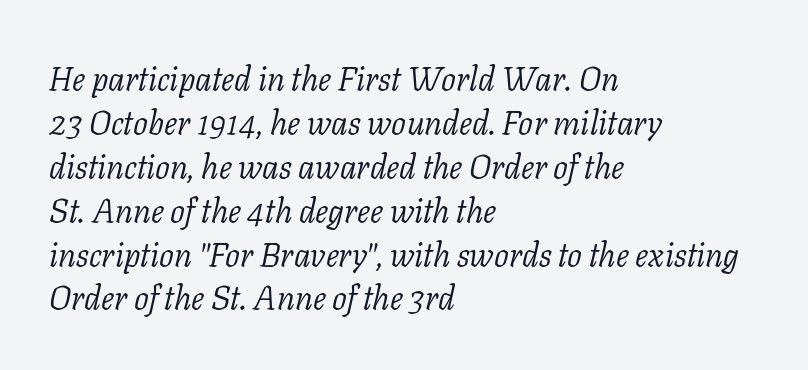
The image shows 33 px light serif type, italic (leaning right); set left-aligned, normal line spacing (1.33x), normal letter spacing, not underlined; low stroke contrast and a medium x-height.
